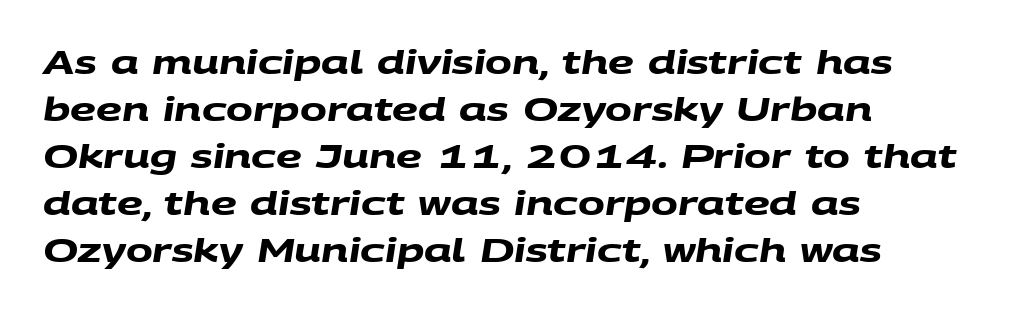
Q: Is the text bold? A: Yes.
Q: Is the typeface a serif or a sans-serif typeface? A: Sans-serif.
Q: Is the text underlined? A: No.
Q: How is the paragraph aligned? A: Left-aligned.
Q: Is the spacing between letters normal or unusually wide? A: Normal.
Q: Is the spacing between lines tight, normal or loose? A: Normal.
Q: Width (condensed, normal, or wide)? A: Wide.
Q: Stroke contrast? A: Medium.
Q: x-height? A: Large.
Q: Monospaced? A: No.
